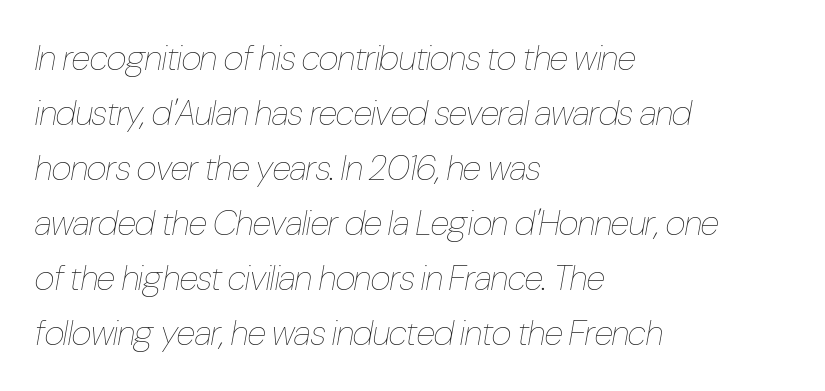
Q: Is the text bold? A: No.
Q: Is the text italic (slanted)? A: Yes, it leans right by about 10 degrees.
Q: Is the text underlined? A: No.
Q: How is the paragraph aligned? A: Left-aligned.
Q: Is the spacing between letters normal or unusually wide? A: Normal.
Q: Is the spacing between lines tight, normal or loose? A: Normal.
Q: Width (condensed, normal, or wide)? A: Condensed.
Q: Stroke contrast? A: Low.
Q: x-height? A: Medium.
Q: Monospaced? A: No.
